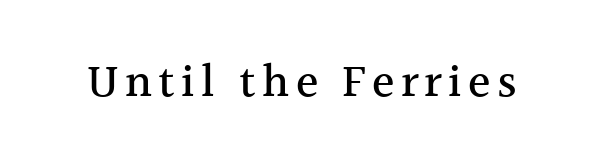
Style check: upright. The strip under each line holds only bare page. Classification — serif. Looks like regular typesetting: each glyph gets only the width it needs.
